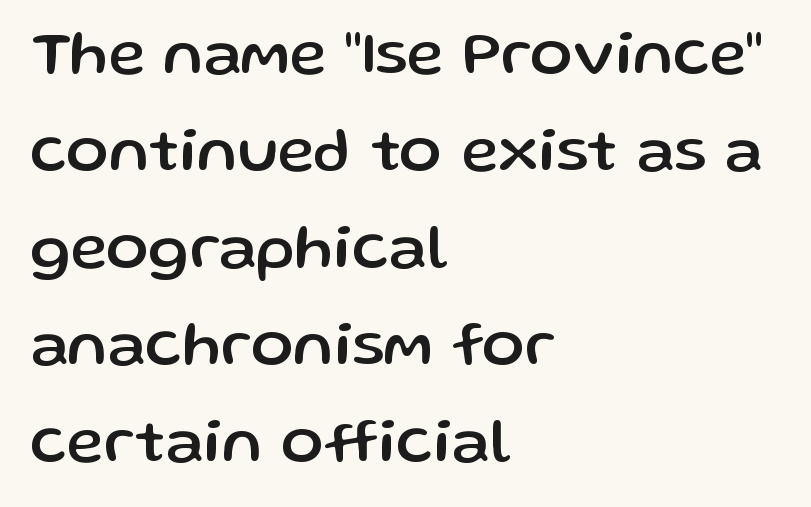
{"serif": "no", "italic": "no", "width": "normal", "stroke_contrast": "low", "x_height": "medium", "monospaced": "no", "underline": "no", "align": "left", "line_spacing": "normal", "line_spacing_ratio": 1.54, "letter_spacing": "normal", "letter_spacing_em": 0.0, "glyph_px": 63}
